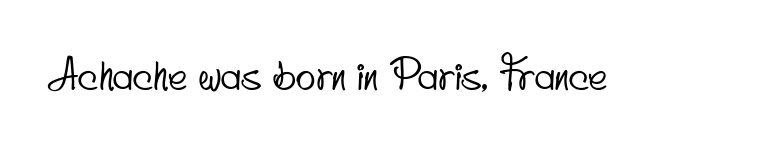
The type is set solid horizontally, with unmodified tracking. The face used here is a sans, in the tradition of grotesques and geometrics. The specimen omits any rule beneath the text block's lines. The passage shown is typed in a proportional face where columns would drift.
